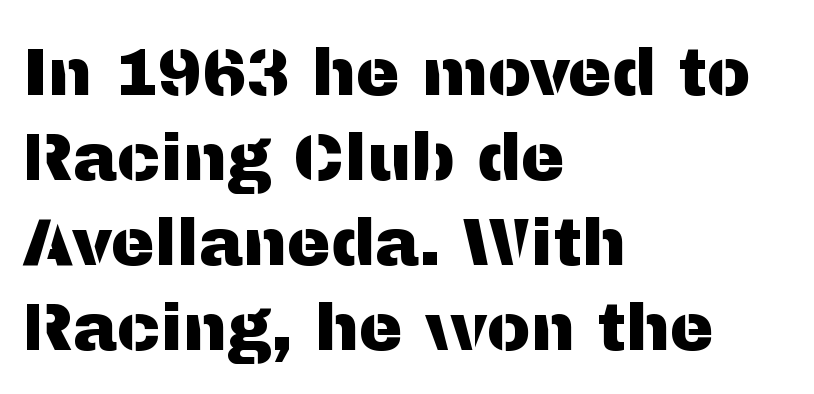
Q: Is the text italic (slanted)? A: No, it is upright.
Q: Is the typeface a serif or a sans-serif typeface? A: Sans-serif.
Q: Is the text underlined? A: No.
Q: How is the paragraph aligned? A: Left-aligned.
Q: Is the spacing between letters normal or unusually wide? A: Normal.
Q: Is the spacing between lines tight, normal or loose? A: Normal.
Q: Width (condensed, normal, or wide)? A: Normal.
Q: Stroke contrast? A: Medium.
Q: x-height? A: Medium.
Q: Monospaced? A: No.
